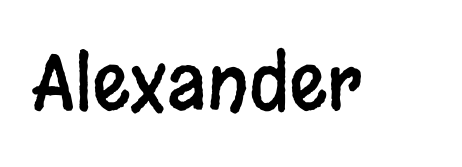
The image shows 75 px condensed sans-serif type, upright; set normal letter spacing, not underlined; low stroke contrast and a large x-height.
